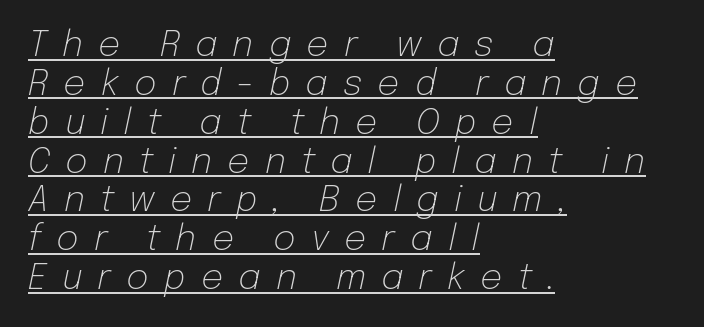
The image shows 35 px light type, italic (leaning right); set left-aligned, tight line spacing (1.11x), unusually wide letter spacing (+0.43 em), underlined; low stroke contrast and a medium x-height.
